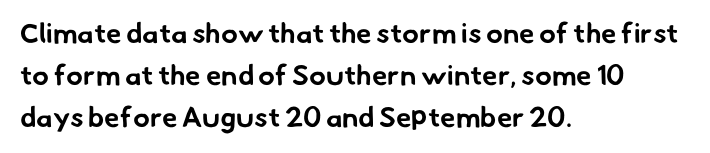
The image shows 28 px bold sans-serif type; set left-aligned, normal line spacing (1.5x), normal letter spacing, not underlined; low stroke contrast and a small x-height.
